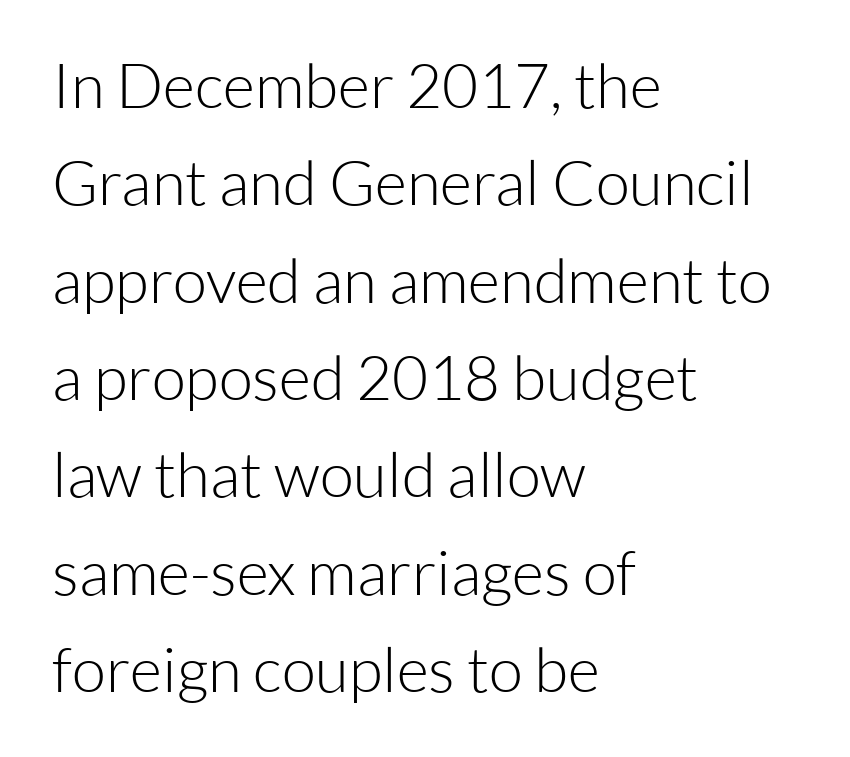
Note the varied advance widths — an 'i' is clearly narrower than an 'm'. Horizontally, the lines are justified to the leading edge only. No feet cap the strokes, marking this as sans-serif type. Heft: none added — not bold.
